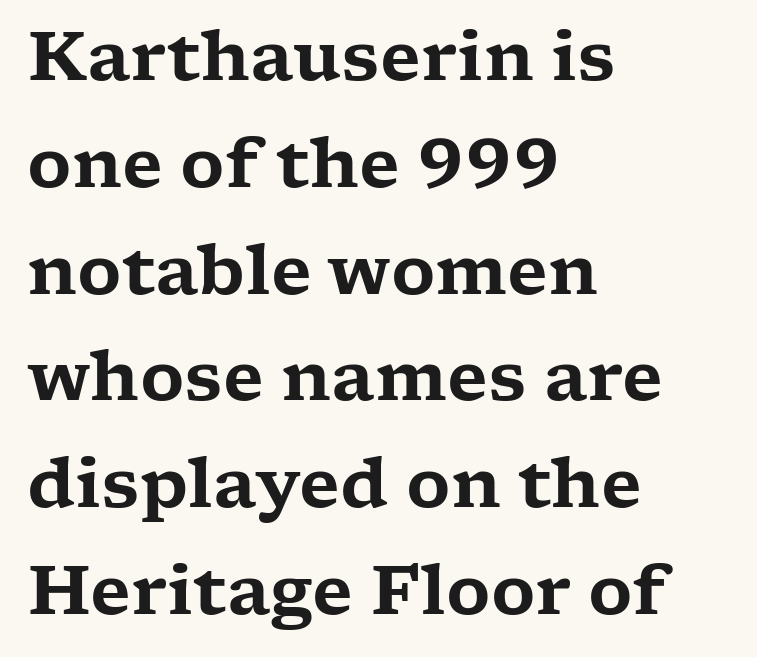
The image shows 68 px wide serif type, upright; set left-aligned, normal line spacing (1.57x), normal letter spacing, not underlined; low stroke contrast and a medium x-height.
